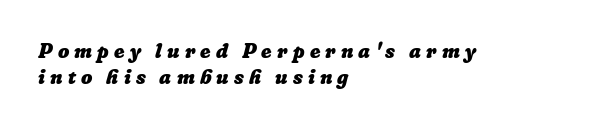
Q: Is the text bold? A: Yes.
Q: Is the text underlined? A: No.
Q: How is the paragraph aligned? A: Left-aligned.
Q: Is the spacing between letters normal or unusually wide? A: Unusually wide.
Q: Is the spacing between lines tight, normal or loose? A: Normal.
